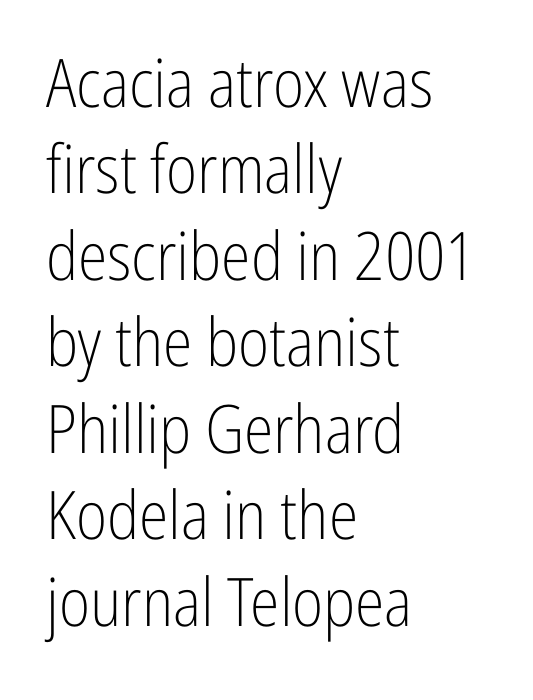
The image shows 67 px light, condensed sans-serif type, upright; set left-aligned, normal line spacing (1.29x), normal letter spacing, not underlined; low stroke contrast and a medium x-height.
